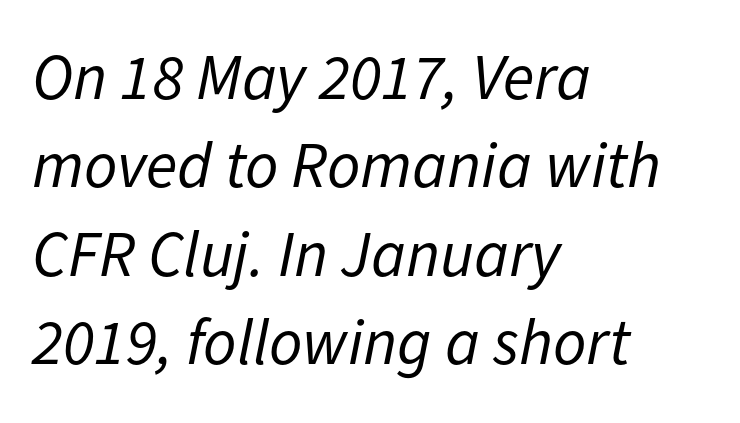
Default kerning and tracking; the words read as compact shapes. What's the leading like? Ordinary, nothing unusual. Proportional: the letters do not fall into vertical columns. Tall strokes in this sample are angled rather than plumb. A clean baseline with only descenders dipping below it. Casual observation: everything's shoved over to the left.
